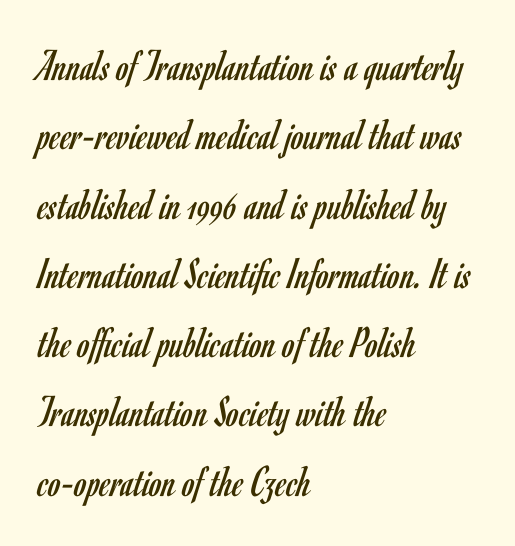
The rendering shows plain stroke endings on the letterforms — a sans-serif design. Heaviness? Minimal to ordinary, like unemphasized prose. The space between consecutive lines is moderate. Characters follow at the spacing the type designer built in. Any mark beneath the type? The region is blank.
